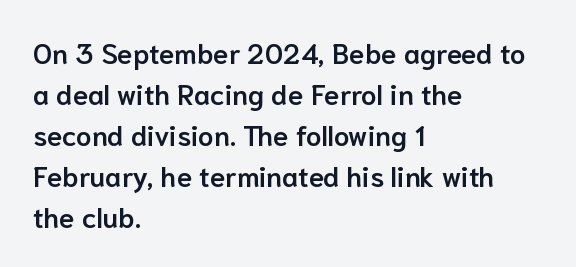
{"serif": "no", "italic": "no", "bold": "semi", "weight": "semibold", "width": "normal", "stroke_contrast": "low", "x_height": "medium", "monospaced": "no", "underline": "no", "align": "left", "line_spacing": "normal", "line_spacing_ratio": 1.46, "letter_spacing": "normal", "letter_spacing_em": 0.0, "glyph_px": 28}
